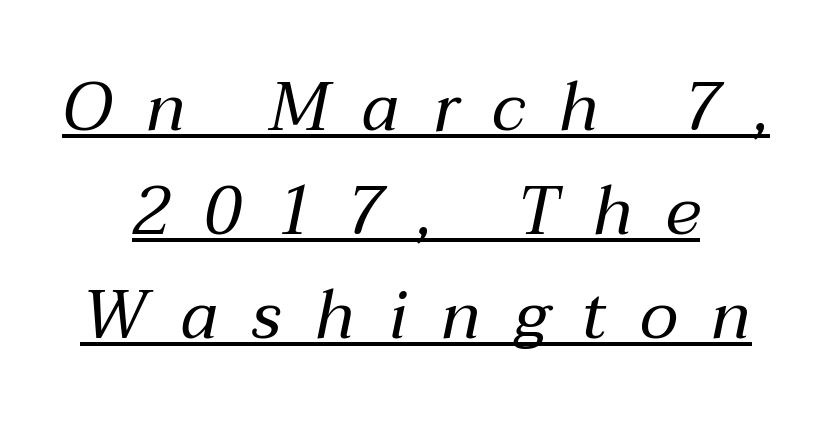
Ink coverage per letter is moderate at most. Each letter keeps its own natural width here, so spacing adapts to shape. Evenly set lines give the paragraph a standard silhouette. Every character sits at an angle, as italics do. This rendering features underlined lettering. One-word summary of the alignment: center.
